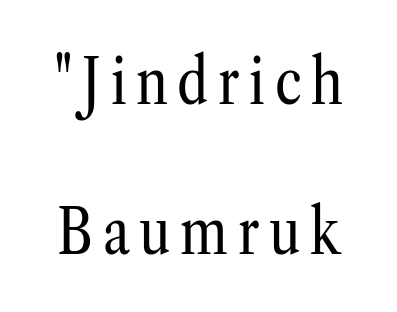
{"serif": "yes", "italic": "no", "bold": "no", "weight": "regular", "width": "condensed", "stroke_contrast": "low", "x_height": "medium", "monospaced": "no", "underline": "no", "line_spacing": "loose", "line_spacing_ratio": 2.34, "glyph_px": 64}
